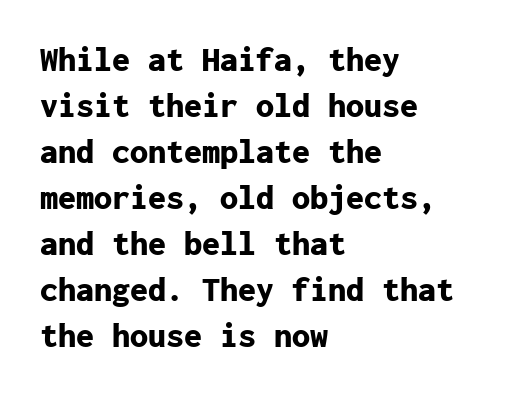
{"serif": "no", "italic": "no", "bold": "yes", "weight": "bold", "width": "normal", "stroke_contrast": "low", "x_height": "medium", "monospaced": "yes", "underline": "no", "align": "left", "line_spacing": "normal", "line_spacing_ratio": 1.28, "letter_spacing": "normal", "letter_spacing_em": 0.0, "glyph_px": 36}
